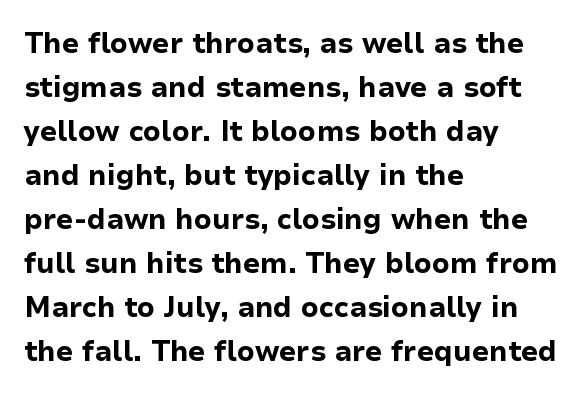
A sans-serif font was chosen for this passage. Observe the ordinary spacing: letters are neighbours, not strangers. Designer's note — italics off, roman on. Caption: multi-line text, flush left, ragged right. You'd pick this weight for a headline — it's a proper bold.
